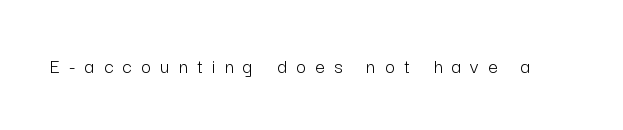
The image shows 21 px text type, upright; set unusually wide letter spacing (+0.45 em), not underlined.
